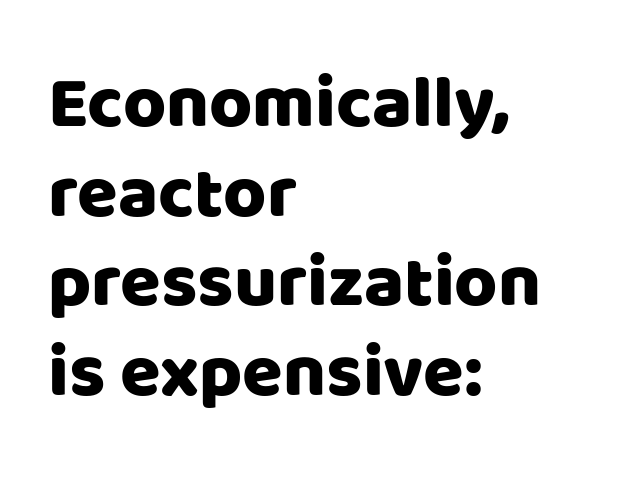
{"serif": "no", "italic": "no", "width": "normal", "stroke_contrast": "low", "x_height": "large", "monospaced": "no", "underline": "no", "align": "left", "line_spacing_ratio": 1.21, "letter_spacing": "normal", "letter_spacing_em": 0.0, "glyph_px": 74}
